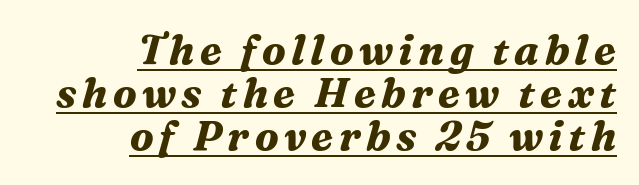
Looks like regular typesetting: each glyph gets only the width it needs. Compared with a flush-left layout, this one pins lines to the opposite, right side. Is there much room between lines? No — they nearly touch. Compared with ordinary roman type, these characters are visibly tilted.
